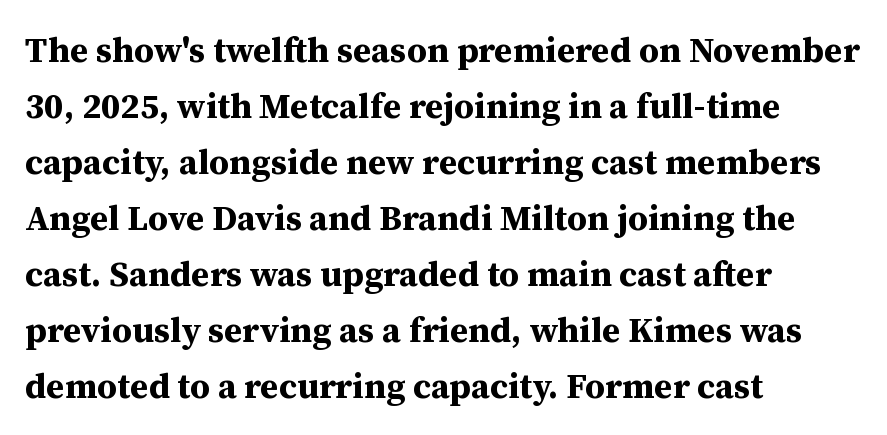
Vertical spacing — default. In terms of posture, this sample is upright. The face used here has the dense, thick strokes of a bold. Bare-footed words on every line.
